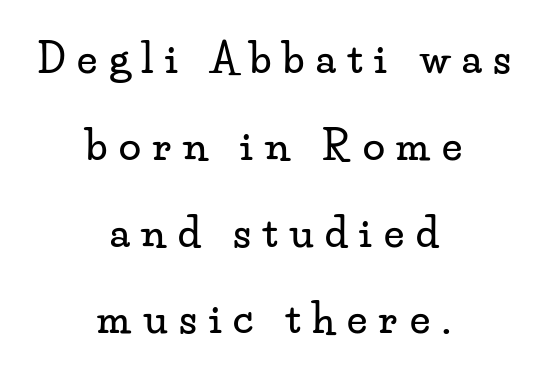
Each letter keeps its own natural width here, so spacing adapts to shape. Baseline-to-baseline distance is far greater than the letter height. Where is the straight margin? There isn't one; the lines are centered. No italicization has been applied; the sample stays upright. What kind of face is this? One with serifs.
